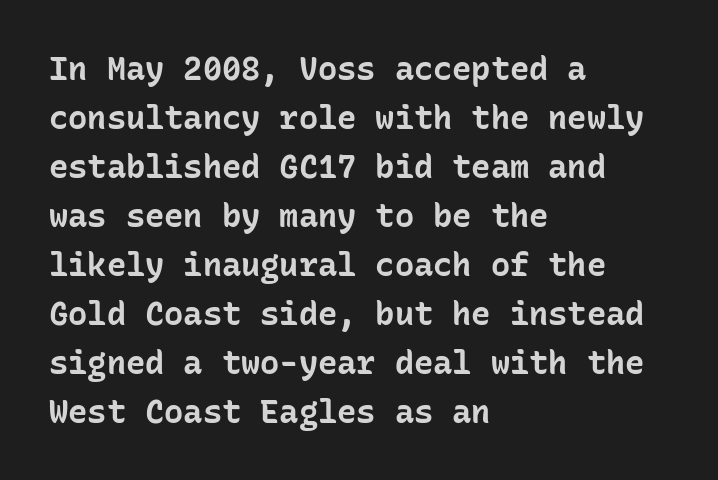
The image shows 32 px bold sans-serif type, upright, monospaced; set left-aligned, normal line spacing (1.53x), normal letter spacing, not underlined; low stroke contrast and a medium x-height.
